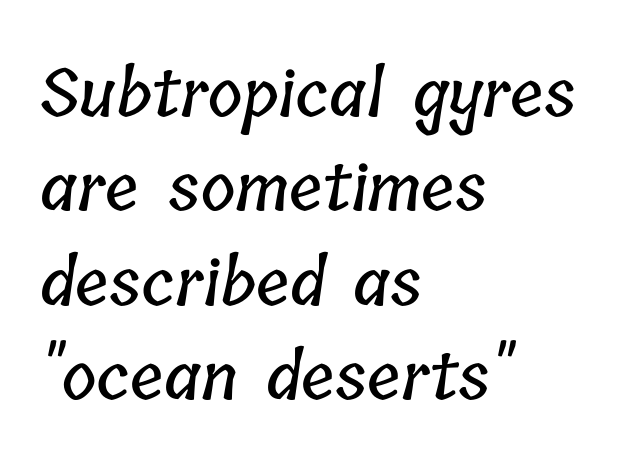
The image shows 66 px condensed type; set left-aligned, normal line spacing (1.43x), normal letter spacing, not underlined; low stroke contrast and a medium x-height.
